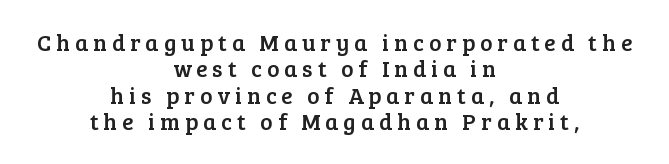
In terms of posture, this sample is upright. Is there much room between lines? No — they nearly touch. Both edges are ragged and mirror each other, which tells us the setting is centered. Inter-character spacing is expanded well beyond the font's built-in metrics.
